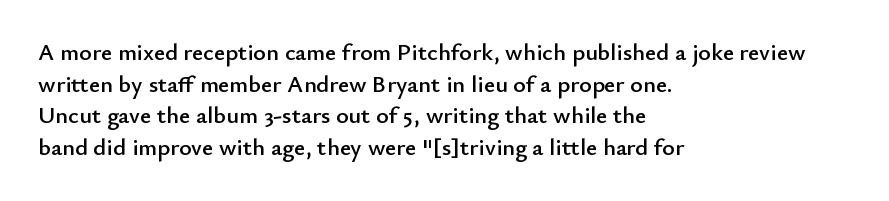
{"italic": "no", "underline": "no", "align": "left", "line_spacing": "normal", "line_spacing_ratio": 1.32, "letter_spacing": "normal", "letter_spacing_em": 0.0, "glyph_px": 24}
